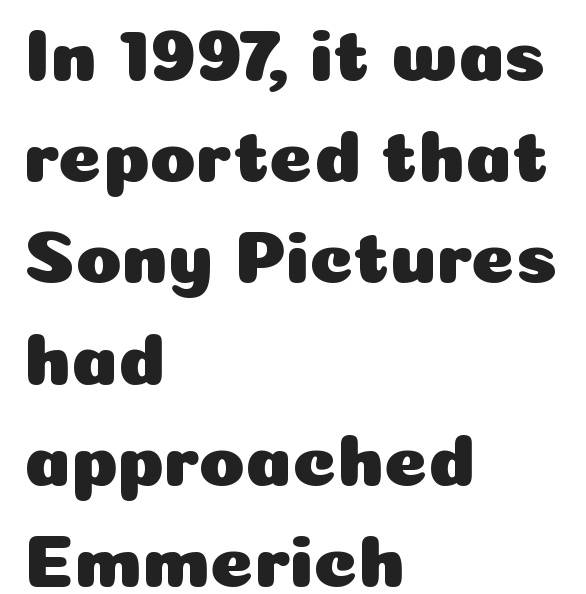
These lines are composed in type without serifs. Nobody drew a line under any word here. This sample has the flowing, uneven cadence of proportional lettering. Honestly, the letter spacing is just normal — you wouldn't notice it. Reading down the column, the eye jumps a familiar distance to each next line.
